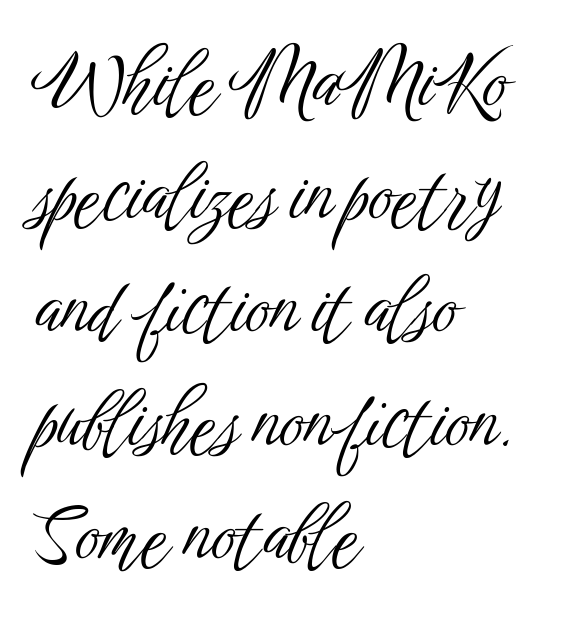
The image shows 75 px light, condensed sans-serif type; set left-aligned, normal line spacing (1.51x), normal letter spacing, not underlined; low stroke contrast and a medium x-height.
